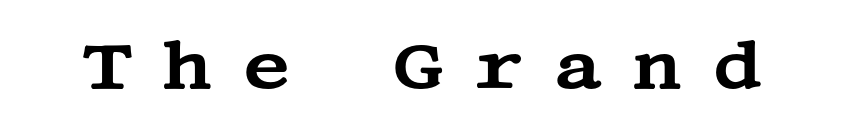
The image shows 68 px wide serif type, upright; set unusually wide letter spacing (+0.43 em), not underlined; medium stroke contrast and a large x-height.
